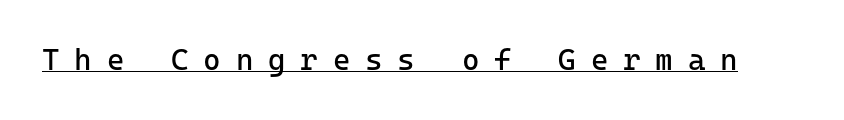
The image shows 30 px regular-weight sans-serif type, upright, monospaced; set unusually wide letter spacing (+0.49 em), underlined; low stroke contrast and a medium x-height.
